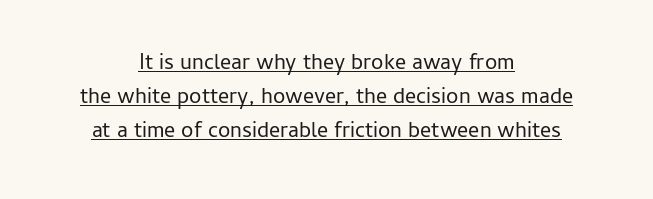
The block of text has a typical density, with ordinary space between rows. This is roman type, the default non-slanted kind. Horizontally, the lines are justified to the midpoint only. Each word holds together tightly as a unit, with standard inter-letter gaps.
